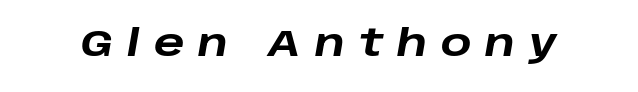
A typesetter would call this proportional, since set widths differ per character. The face used here has the dense, thick strokes of a bold. The text carries the slant typical of an italic or oblique font. Nobody drew a line under any word here.
